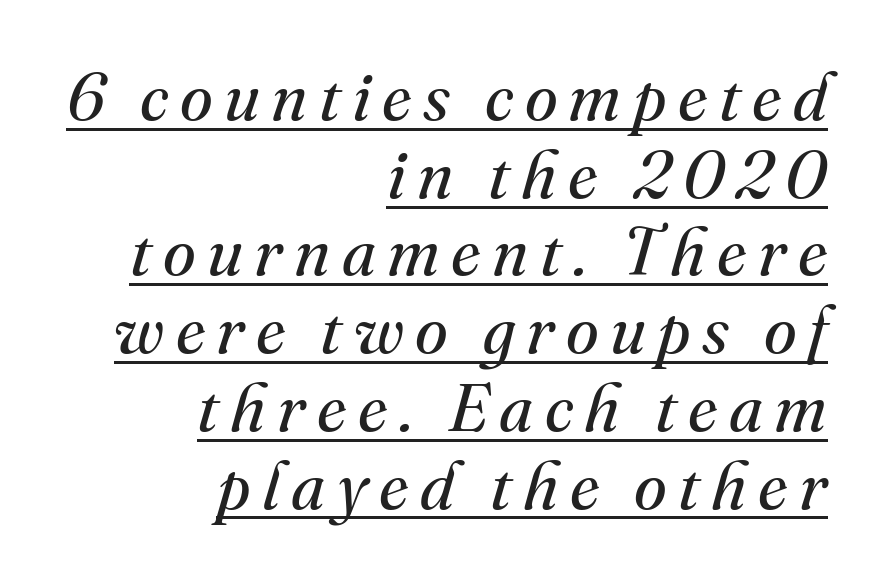
These lines are rendered in a variable-pitch font. Caption: multi-line text, flush right, ragged left. Descenders here cross a horizontal rule under the line. The rendering shows small feet on the letterforms — a serif design. Posture: slanted. The letterforms sit at book weight or below.
